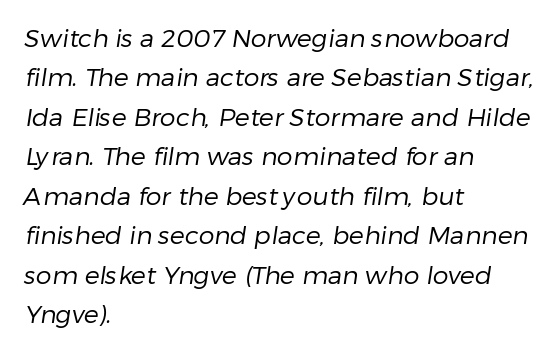
Q: Is the text bold? A: No.
Q: Is the text underlined? A: No.
Q: How is the paragraph aligned? A: Left-aligned.
Q: Is the spacing between letters normal or unusually wide? A: Normal.
Q: Is the spacing between lines tight, normal or loose? A: Normal.
